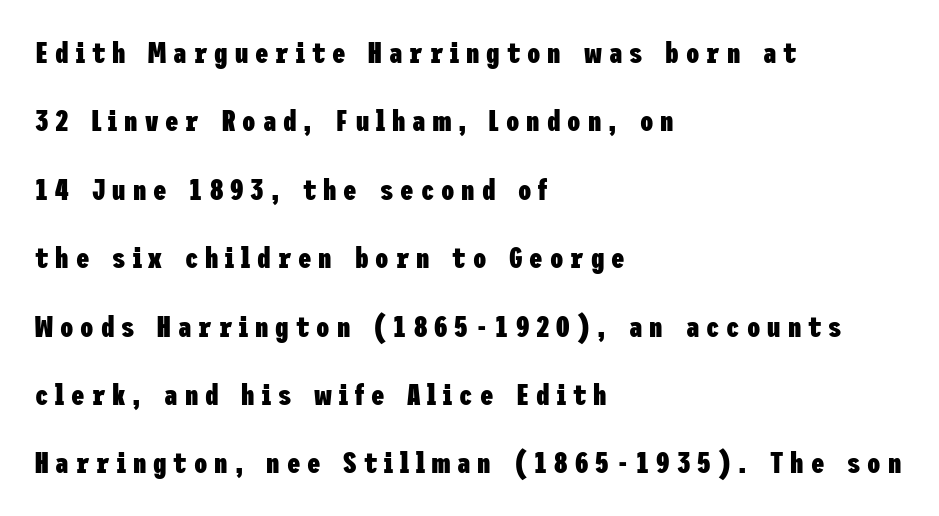
The typesetting leans heavy: a genuine bold. This sample uses an upright cut, with every glyph sitting square on the baseline. The text was rendered using a sans face with plain stroke endings. Short note: letters widely spaced.
